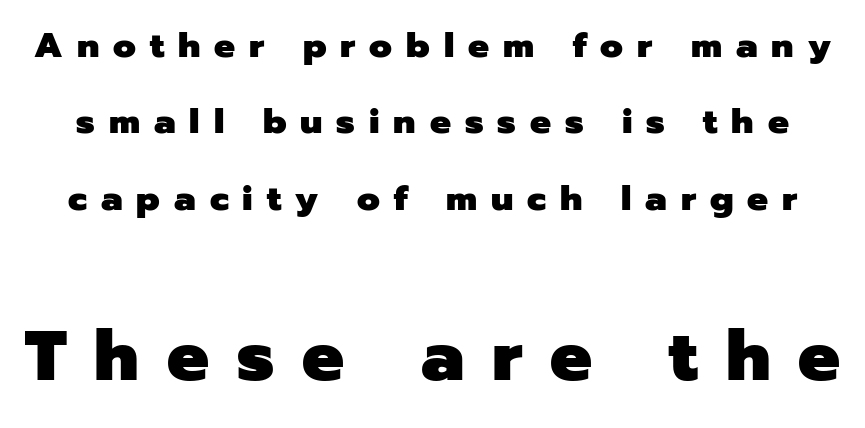
The image shows 70 px heavy sans-serif type, upright; set loose line spacing (2.18x), unusually wide letter spacing (+0.4 em), not underlined; the second (bottom) block is 2.0x larger; low stroke contrast and a medium x-height.
